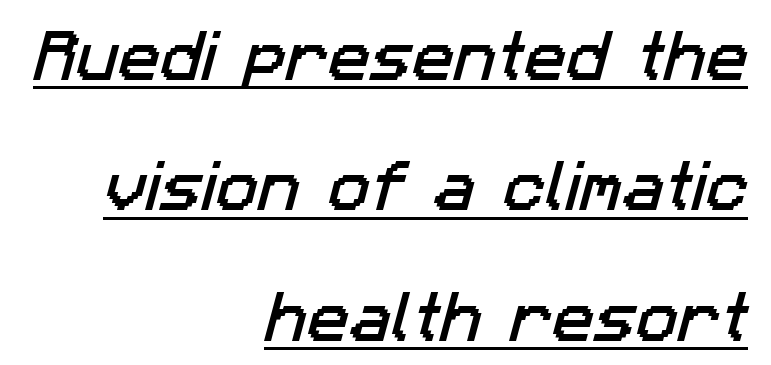
The image shows 56 px sans-serif type; set right-aligned, loose line spacing (2.33x), normal letter spacing, underlined; low stroke contrast and a medium x-height.
